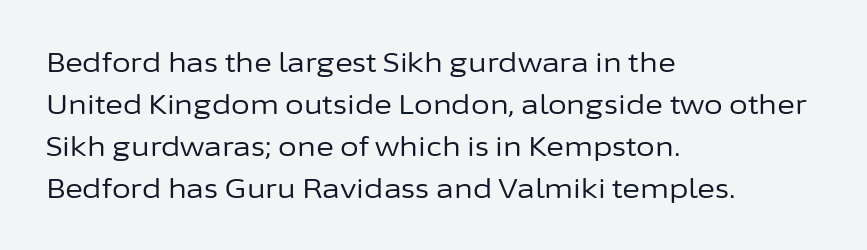
Anything drawn beneath the words? Only blank space. Each word holds together tightly as a unit, with standard inter-letter gaps. Each stroke keeps to a modest, everyday thickness or less. Normally led — the rows are evenly, conventionally spaced. In CSS terms this would be text-align: left. Does the lettering tilt? It doesn't — this is upright.
